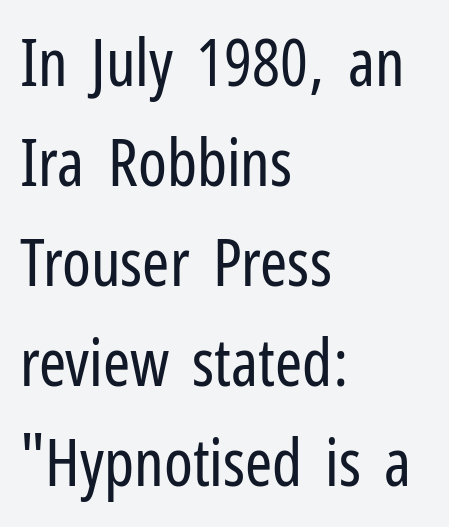
The image shows 65 px regular-weight, condensed sans-serif type, upright; set left-aligned, normal line spacing (1.54x), normal letter spacing, not underlined; low stroke contrast and a medium x-height.
